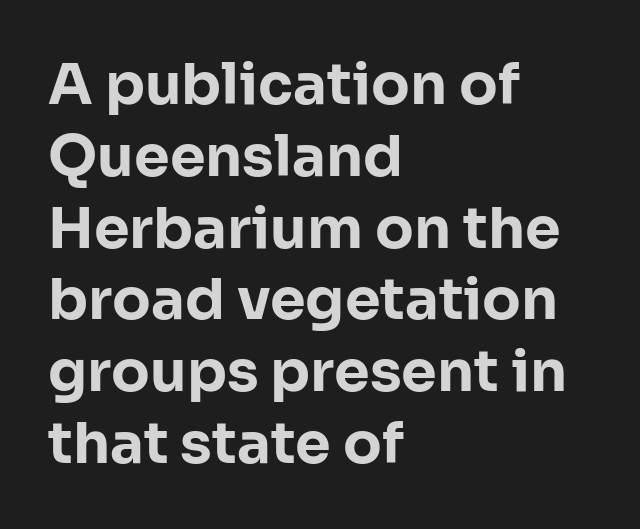
{"serif": "no", "italic": "no", "bold": "yes", "weight": "bold", "width": "normal", "stroke_contrast": "low", "x_height": "medium", "monospaced": "no", "underline": "no", "align": "left", "line_spacing": "normal", "line_spacing_ratio": 1.26, "letter_spacing": "normal", "letter_spacing_em": 0.0, "glyph_px": 57}
